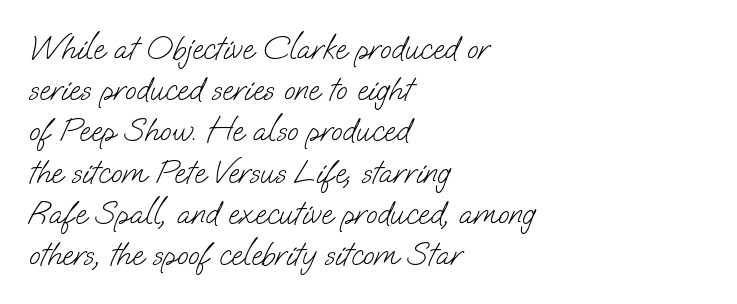
The image shows 33 px light sans-serif type; set left-aligned, normal line spacing (1.25x), normal letter spacing, not underlined; low stroke contrast and a small x-height.
